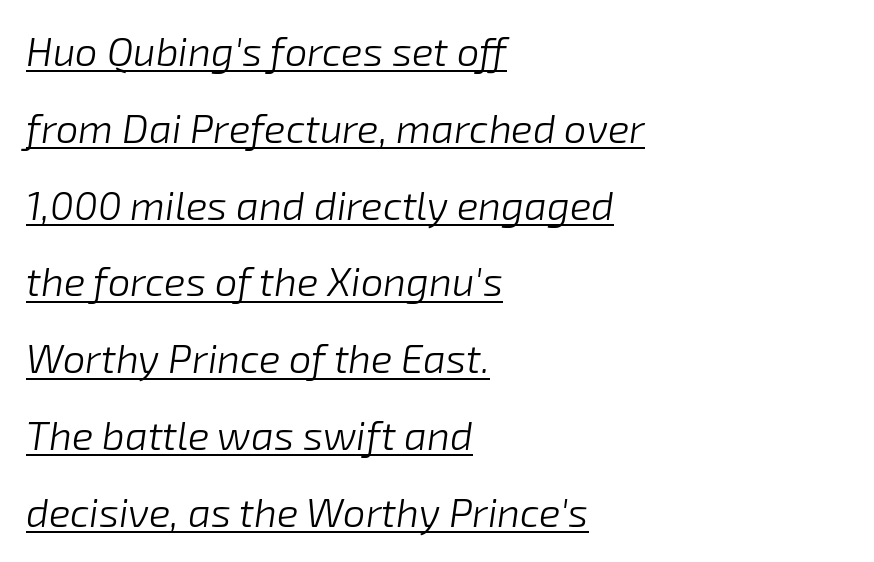
Q: Is the text bold? A: No.
Q: Is the text italic (slanted)? A: Yes, it leans right by about 8 degrees.
Q: Is the text underlined? A: Yes.
Q: How is the paragraph aligned? A: Left-aligned.
Q: Is the spacing between letters normal or unusually wide? A: Normal.
Q: Is the spacing between lines tight, normal or loose? A: Loose.
Q: Width (condensed, normal, or wide)? A: Normal.
Q: Stroke contrast? A: Low.
Q: x-height? A: Medium.
Q: Monospaced? A: No.
